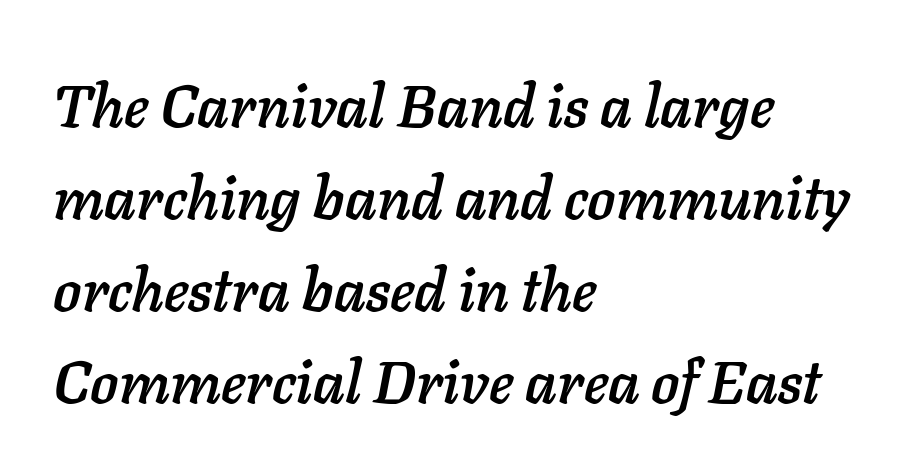
{"italic": "yes", "lean": "right", "slant_degrees": 11, "width": "normal", "stroke_contrast": "low", "x_height": "medium", "monospaced": "no", "underline": "no", "align": "left", "line_spacing": "normal", "line_spacing_ratio": 1.56, "letter_spacing": "normal", "letter_spacing_em": 0.0, "glyph_px": 59}
